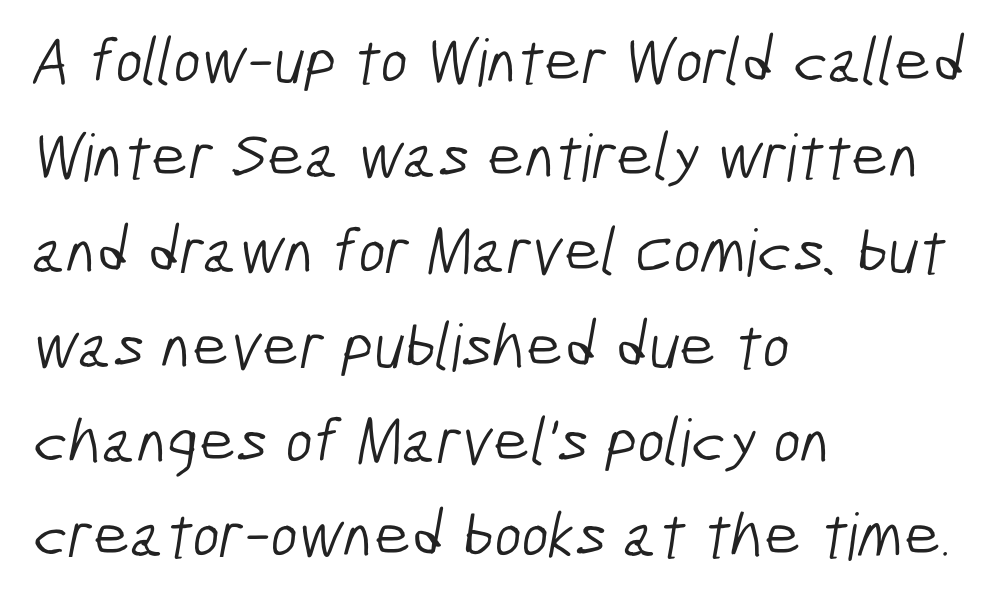
Q: Is the text bold? A: No.
Q: Is the typeface a serif or a sans-serif typeface? A: Sans-serif.
Q: Is the text underlined? A: No.
Q: How is the paragraph aligned? A: Left-aligned.
Q: Is the spacing between letters normal or unusually wide? A: Normal.
Q: Is the spacing between lines tight, normal or loose? A: Normal.
Q: Width (condensed, normal, or wide)? A: Condensed.
Q: Stroke contrast? A: Low.
Q: x-height? A: Medium.
Q: Monospaced? A: No.
